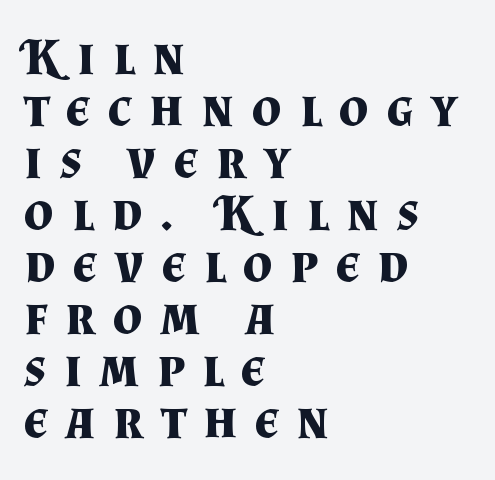
{"serif": "yes", "italic": "no", "bold": "yes", "weight": "bold", "width": "normal", "stroke_contrast": "medium", "x_height": "small", "monospaced": "no", "underline": "no", "align": "left", "line_spacing": "tight", "line_spacing_ratio": 1.0, "letter_spacing": "wide", "letter_spacing_em": 0.34, "glyph_px": 52}
